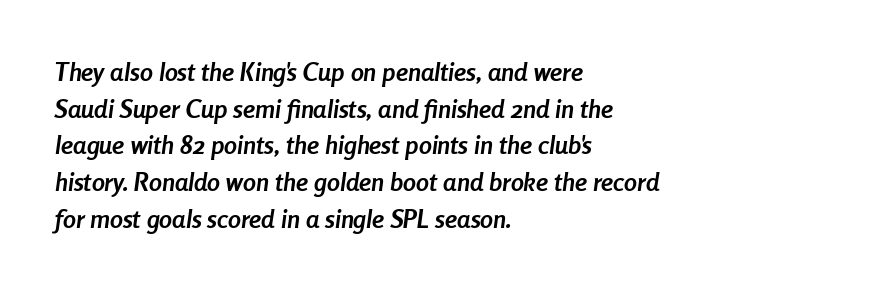
{"italic": "yes", "lean": "right", "slant_degrees": 8, "bold": "yes", "underline": "no", "align": "left", "line_spacing": "normal", "line_spacing_ratio": 1.41, "letter_spacing": "normal", "letter_spacing_em": 0.0, "glyph_px": 26}
